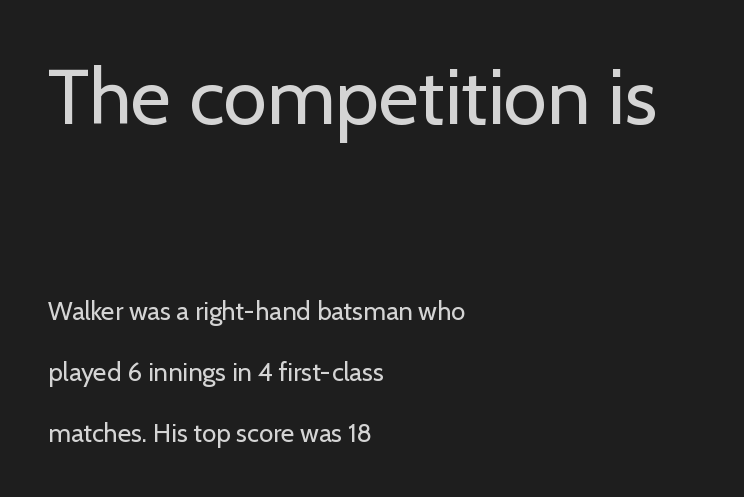
The image shows 78 px regular-weight sans-serif type, upright; set left-aligned, loose line spacing (2.35x), normal letter spacing, not underlined; the first (top) block is 3.0x larger; low stroke contrast and a medium x-height.
